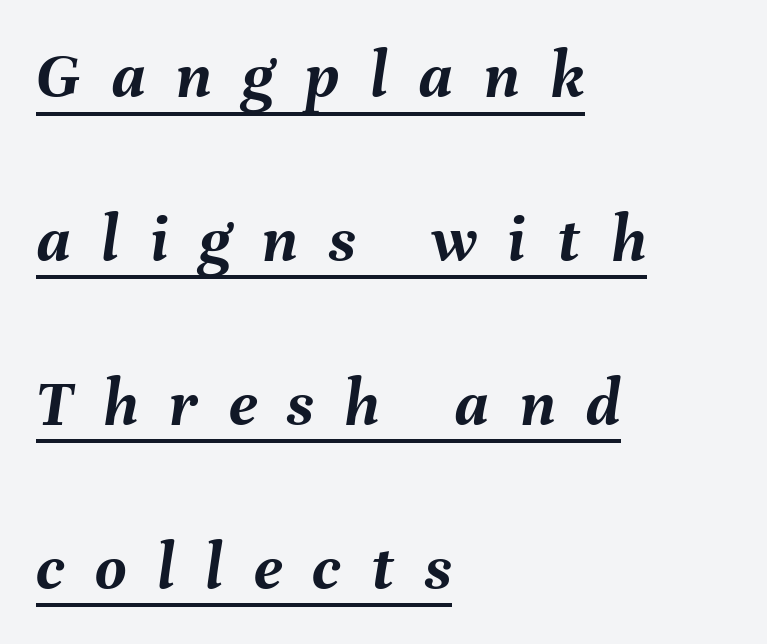
Q: Is the text bold? A: Yes.
Q: Is the text italic (slanted)? A: Yes, it leans right by about 8 degrees.
Q: Is the text underlined? A: Yes.
Q: How is the paragraph aligned? A: Left-aligned.
Q: Is the spacing between letters normal or unusually wide? A: Unusually wide.
Q: Is the spacing between lines tight, normal or loose? A: Loose.
Q: Width (condensed, normal, or wide)? A: Normal.
Q: Stroke contrast? A: Medium.
Q: x-height? A: Medium.
Q: Monospaced? A: No.
